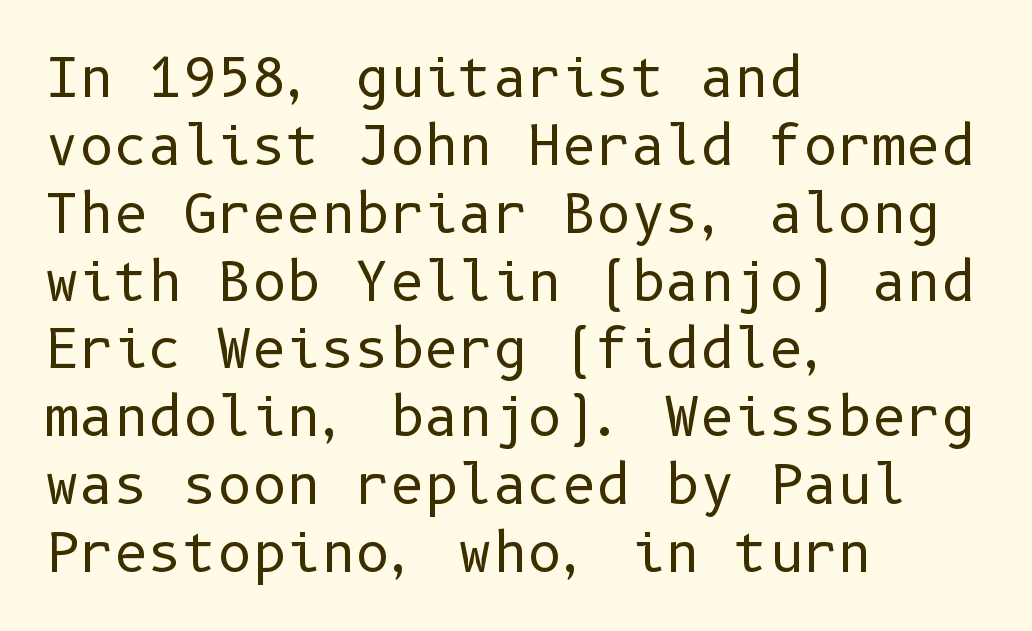
All the whitespace from short lines collects on the right. The cut favours lightness, reaching ordinary text weight at its darkest. The rendering keeps characters at their native spacing. This is sans-serif lettering, the kind often seen on screens and signage.
